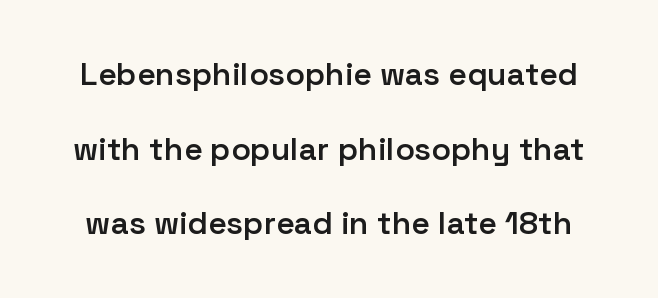
Q: Is the text bold? A: Semi-bold.
Q: Is the text italic (slanted)? A: No, it is upright.
Q: Is the typeface a serif or a sans-serif typeface? A: Sans-serif.
Q: Is the text underlined? A: No.
Q: Is the spacing between letters normal or unusually wide? A: Normal.
Q: Is the spacing between lines tight, normal or loose? A: Loose.
Q: Width (condensed, normal, or wide)? A: Normal.
Q: Stroke contrast? A: Low.
Q: x-height? A: Medium.
Q: Monospaced? A: No.
